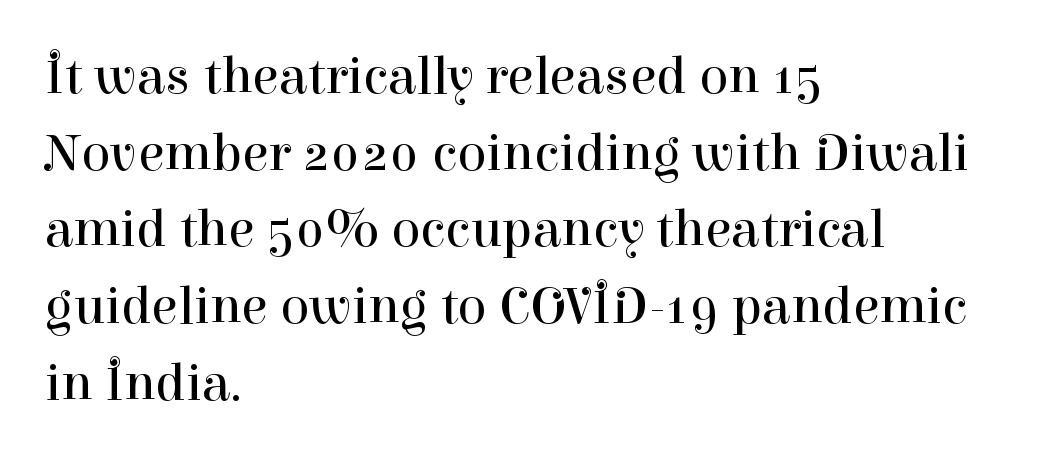
{"serif": "yes", "italic": "no", "bold": "no", "weight": "regular", "width": "normal", "stroke_contrast": "high", "x_height": "medium", "monospaced": "no", "underline": "no", "align": "left", "line_spacing": "normal", "line_spacing_ratio": 1.42, "letter_spacing": "normal", "letter_spacing_em": 0.0, "glyph_px": 54}
